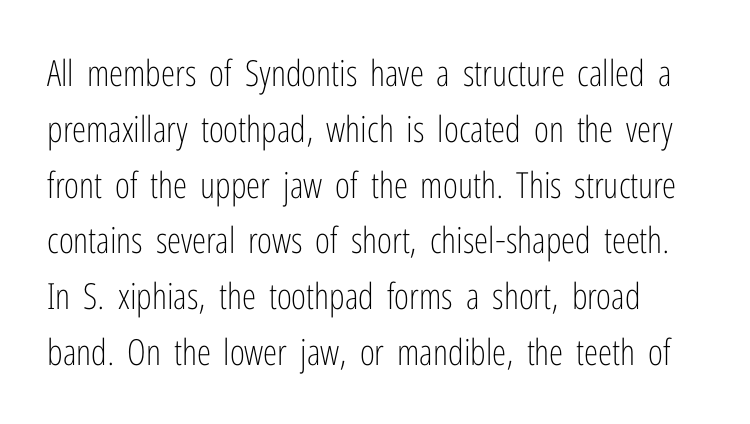
{"serif": "no", "italic": "no", "bold": "no", "weight": "light", "width": "condensed", "stroke_contrast": "low", "x_height": "medium", "monospaced": "no", "underline": "no", "line_spacing": "normal", "line_spacing_ratio": 1.55, "letter_spacing": "normal", "letter_spacing_em": 0.0, "glyph_px": 36}
